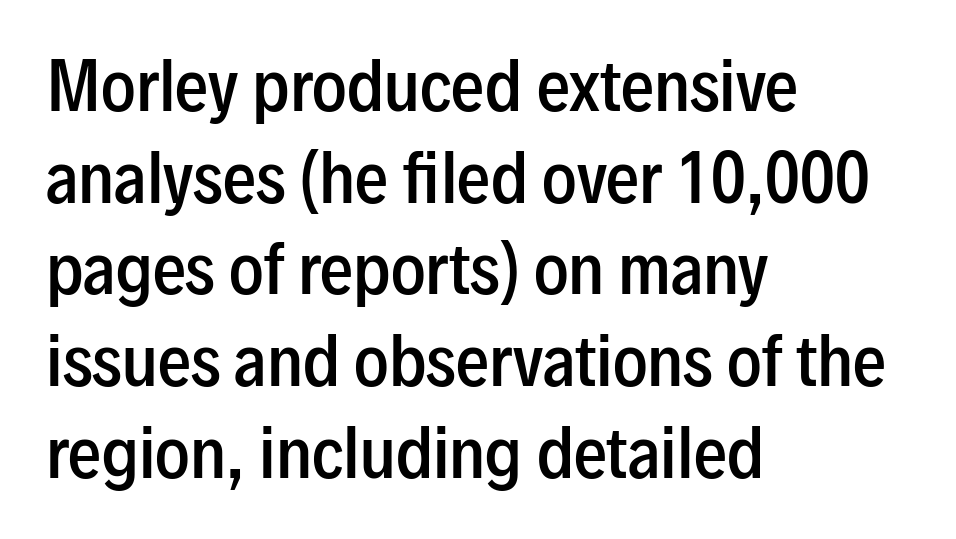
Q: Is the text bold? A: Semi-bold.
Q: Is the text italic (slanted)? A: No, it is upright.
Q: Is the typeface a serif or a sans-serif typeface? A: Sans-serif.
Q: Is the text underlined? A: No.
Q: How is the paragraph aligned? A: Left-aligned.
Q: Is the spacing between letters normal or unusually wide? A: Normal.
Q: Is the spacing between lines tight, normal or loose? A: Normal.
Q: Width (condensed, normal, or wide)? A: Condensed.
Q: Stroke contrast? A: Low.
Q: x-height? A: Medium.
Q: Monospaced? A: No.
